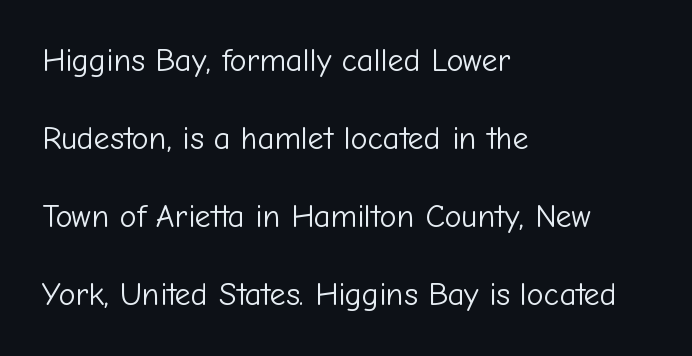
Q: Is the text bold? A: No.
Q: Is the text italic (slanted)? A: No, it is upright.
Q: Is the typeface a serif or a sans-serif typeface? A: Sans-serif.
Q: Is the text underlined? A: No.
Q: How is the paragraph aligned? A: Left-aligned.
Q: Is the spacing between letters normal or unusually wide? A: Normal.
Q: Is the spacing between lines tight, normal or loose? A: Loose.
Q: Width (condensed, normal, or wide)? A: Normal.
Q: Stroke contrast? A: Low.
Q: x-height? A: Medium.
Q: Monospaced? A: No.
